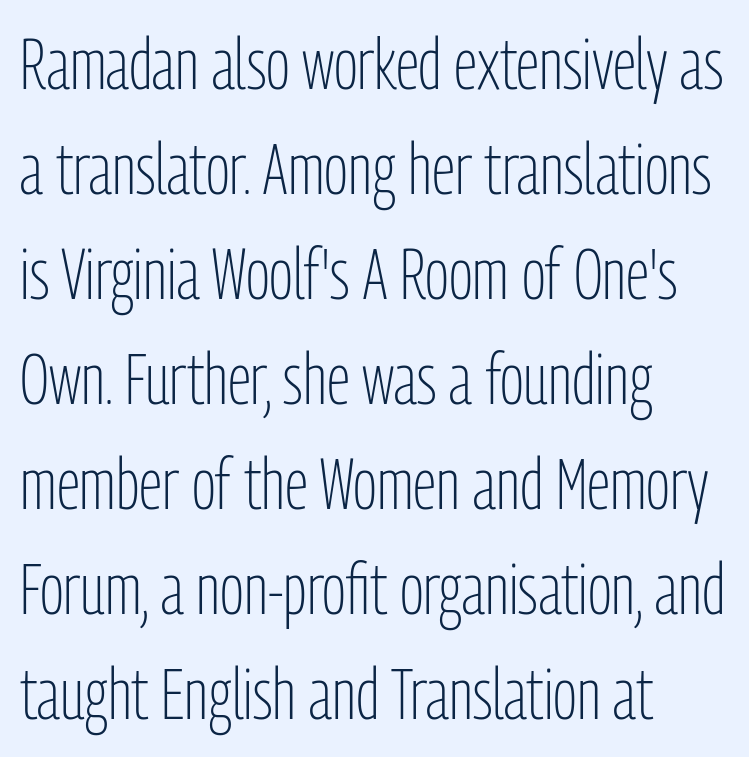
The letters advance in unequal steps, a hallmark of proportional type. Evenly set lines give the paragraph a standard silhouette. Unlike a traditional serif, this face leaves its strokes unadorned. The type sits square on the baseline with zero lean.
